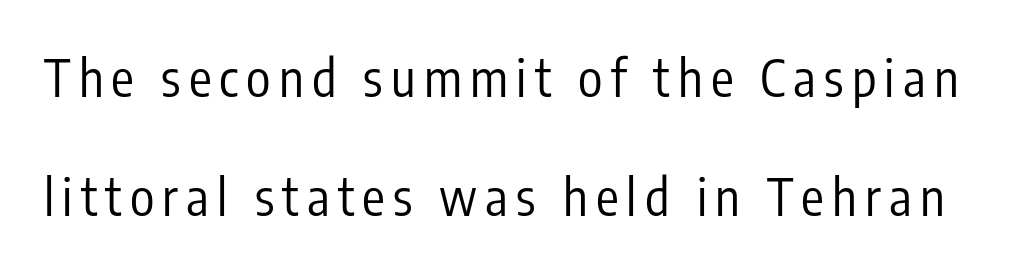
Q: Is the text bold? A: No.
Q: Is the text italic (slanted)? A: No, it is upright.
Q: Is the typeface a serif or a sans-serif typeface? A: Sans-serif.
Q: Is the text underlined? A: No.
Q: Is the spacing between lines tight, normal or loose? A: Loose.
Q: Width (condensed, normal, or wide)? A: Condensed.
Q: Stroke contrast? A: Low.
Q: x-height? A: Medium.
Q: Monospaced? A: No.
